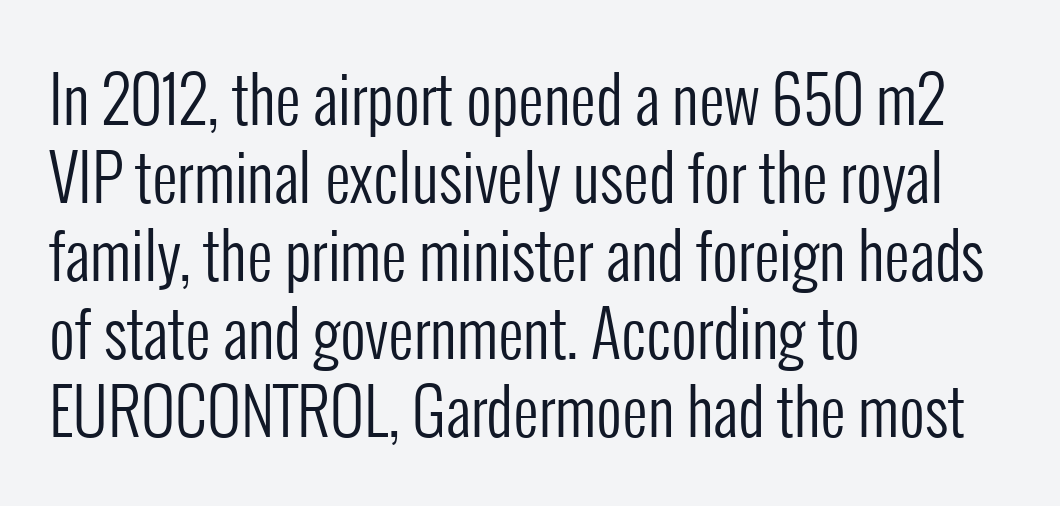
The image shows 63 px regular-weight, condensed sans-serif type, upright; set left-aligned, line spacing 1.24x, normal letter spacing, not underlined; low stroke contrast and a medium x-height.
